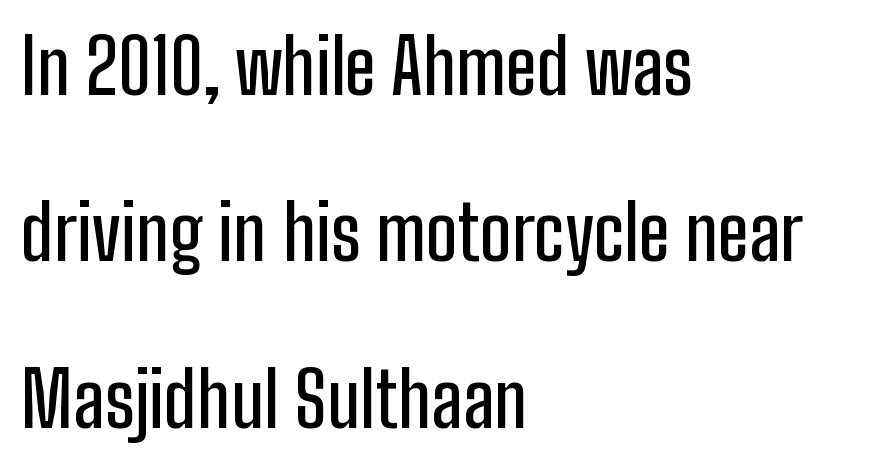
Q: Is the text italic (slanted)? A: No, it is upright.
Q: Is the typeface a serif or a sans-serif typeface? A: Sans-serif.
Q: Is the text underlined? A: No.
Q: How is the paragraph aligned? A: Left-aligned.
Q: Is the spacing between letters normal or unusually wide? A: Normal.
Q: Is the spacing between lines tight, normal or loose? A: Loose.
Q: Width (condensed, normal, or wide)? A: Condensed.
Q: Stroke contrast? A: Low.
Q: x-height? A: Medium.
Q: Monospaced? A: No.
